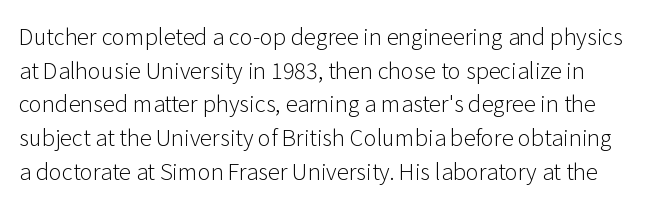
A bare baseline throughout the passage. Compared with typical paragraphs, the rows here are spaced about the same. Letter spacing: default. The lettering stays uniformly vertical, giving the passage a roman look. Each stroke keeps to a modest, everyday thickness or less.
